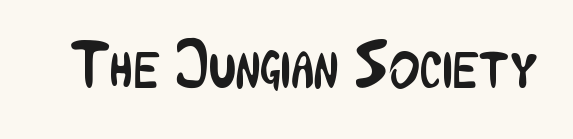
Ascenders rise straight up at ninety degrees. The gap between lines stays unmarked. The typeface chosen for these lines omits serifs. Here the designer chose a conventional face with non-uniform glyph widths. What stands out about the letter spacing? Nothing — it is the standard amount.
